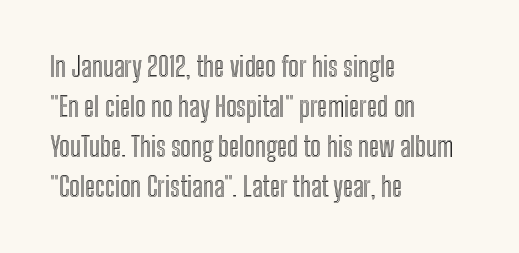
The image shows 27 px text type, upright; set left-aligned, normal line spacing (1.48x), normal letter spacing, not underlined.
